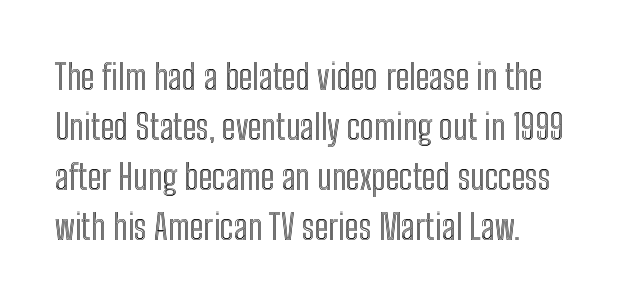
{"italic": "no", "width": "condensed", "x_height": "medium", "monospaced": "no", "underline": "no", "align": "left", "line_spacing": "normal", "line_spacing_ratio": 1.43, "letter_spacing": "normal", "letter_spacing_em": 0.0, "glyph_px": 35}
